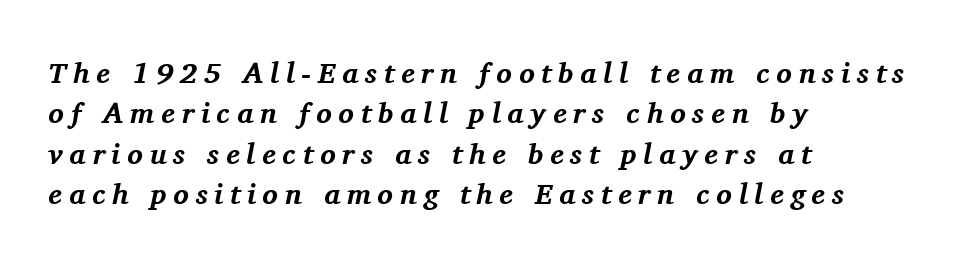
The image shows 29 px bold serif type, italic (leaning right); set left-aligned, normal line spacing (1.39x), unusually wide letter spacing (+0.23 em), not underlined; medium stroke contrast and a medium x-height.
